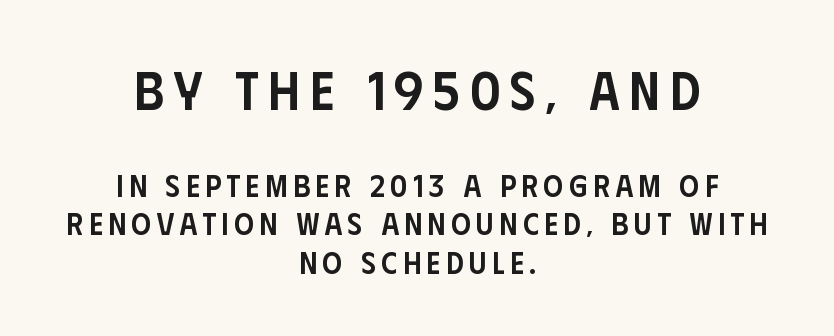
Letters rest on an invisible, unmarked baseline. The typography opts for an upright posture over an oblique one. Line starts and ends both wander, symmetrically. Two sizes are in play, and the larger belongs to the first block. Classification — sans serif.
